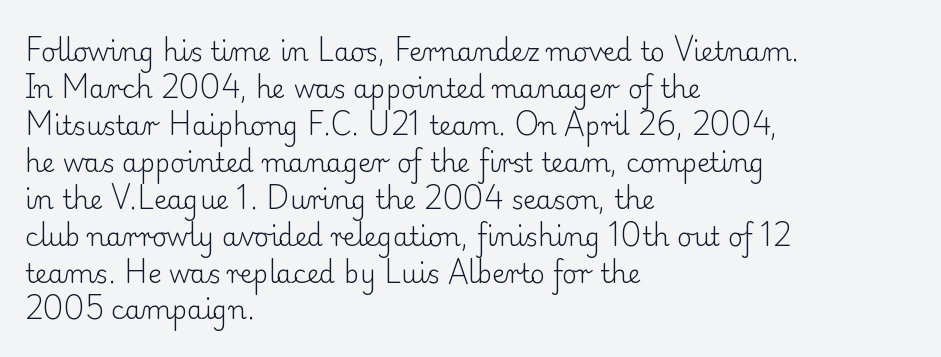
Rule under the text: the space is simply empty. The tracking reads as untouched default to a designer's eye. Compared with a typical body face, this is equally light or lighter still. A student would call this left alignment; a typographer would say flush left, rag right. The rows are spaced the way most documents space them.
